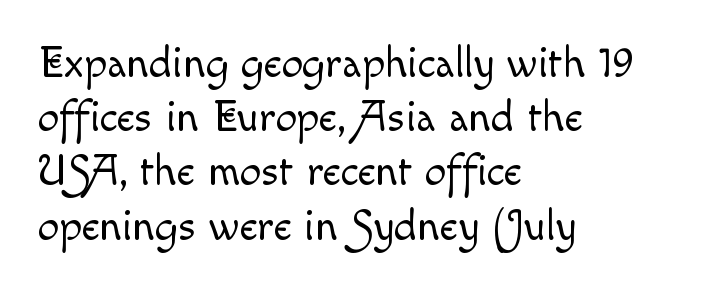
The image shows 43 px light type, upright; set left-aligned, normal line spacing (1.26x), normal letter spacing, not underlined; a small x-height.
